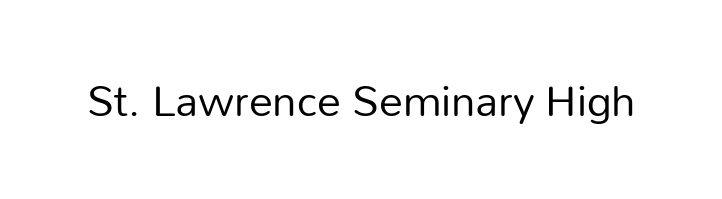
The image shows 48 px regular-weight sans-serif type, upright; set normal letter spacing, not underlined; low stroke contrast and a medium x-height.
